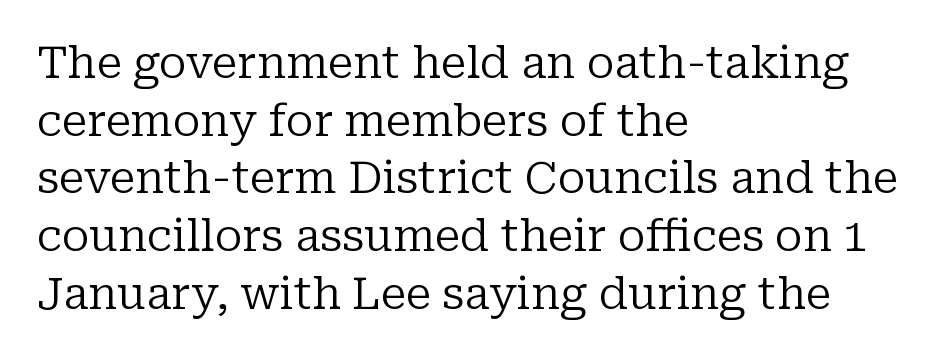
You could call the tracking neutral — neither tight nor loose. Each new line begins a customary step beneath the previous one. Nope, not italic — everything's standing straight. Short and long lines alike share a common starting point at left. Stroke mass is kept to a normal reading level or below. Are there feet on the stems? There are — it's a serif.
